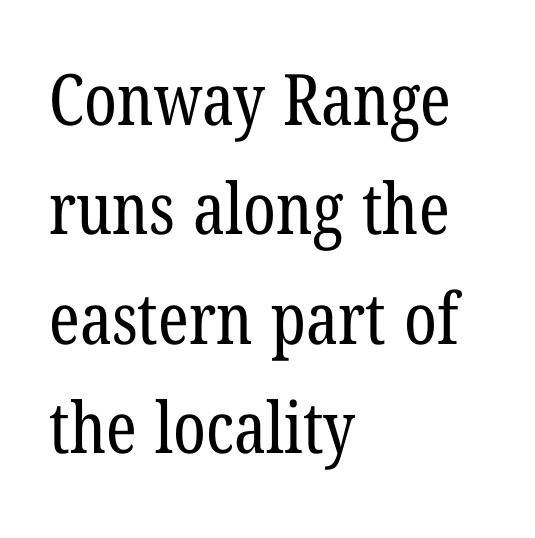
The image shows 71 px regular-weight, condensed serif type; set left-aligned, normal line spacing (1.54x), normal letter spacing, not underlined; low stroke contrast and a medium x-height.
